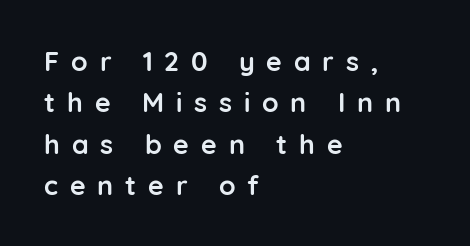
The image shows 27 px bold type, upright; set left-aligned, normal line spacing (1.53x), unusually wide letter spacing (+0.44 em), not underlined.
